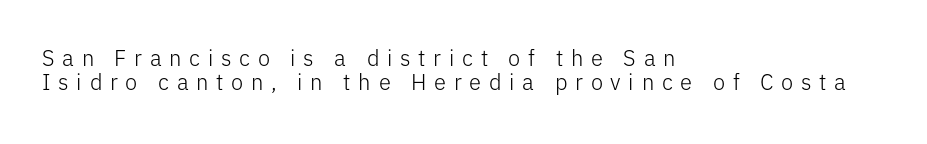
{"italic": "no", "bold": "no", "underline": "no", "align": "left", "line_spacing": "tight", "line_spacing_ratio": 1.11, "letter_spacing": "wide", "letter_spacing_em": 0.35, "glyph_px": 22}
